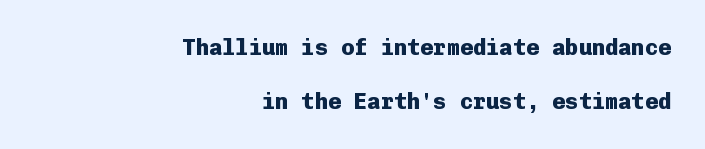
{"italic": "no", "bold": "yes", "underline": "no", "align": "right", "line_spacing": "loose", "line_spacing_ratio": 2.45, "letter_spacing": "normal", "letter_spacing_em": 0.0, "glyph_px": 22}
